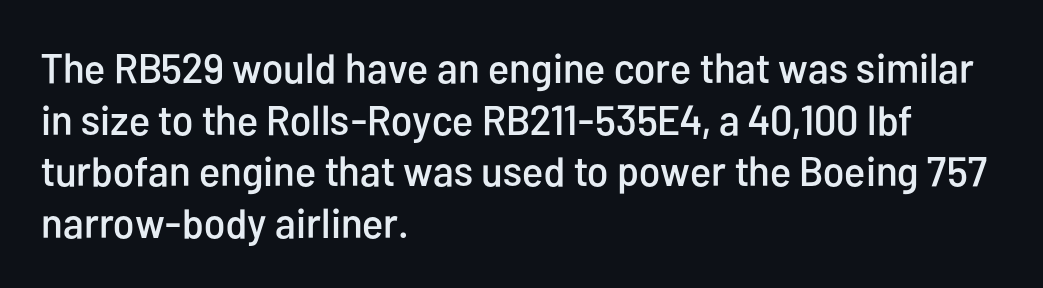
Note the varied advance widths — an 'i' is clearly narrower than an 'm'. Nobody touched the tracking dial on this one. Upright lettering throughout. These lines are composed in type without serifs. Notice how the passage keeps a crisp vertical edge on the left only.
